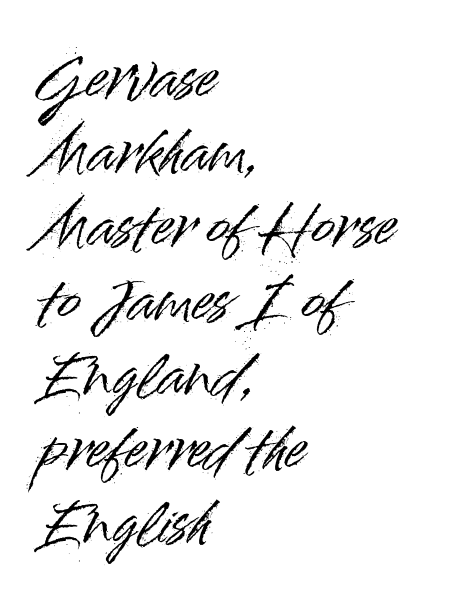
Q: Is the text italic (slanted)? A: Yes.
Q: Is the typeface a serif or a sans-serif typeface? A: Sans-serif.
Q: Is the text underlined? A: No.
Q: How is the paragraph aligned? A: Left-aligned.
Q: Is the spacing between letters normal or unusually wide? A: Normal.
Q: Is the spacing between lines tight, normal or loose? A: Normal.
Q: Width (condensed, normal, or wide)? A: Normal.
Q: Stroke contrast? A: High.
Q: x-height? A: Small.
Q: Monospaced? A: No.
